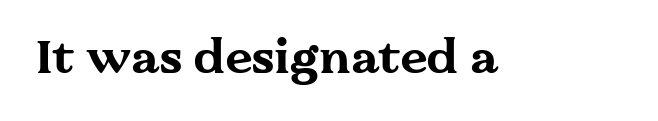
The image shows 48 px bold, wide serif type, upright; set normal letter spacing, not underlined; medium stroke contrast and a medium x-height.
